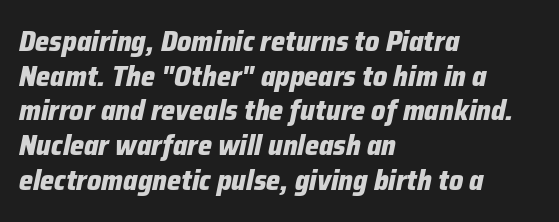
The image shows 28 px heavy type, italic (leaning right); set left-aligned, line spacing 1.24x, normal letter spacing, not underlined; low stroke contrast and a medium x-height.
